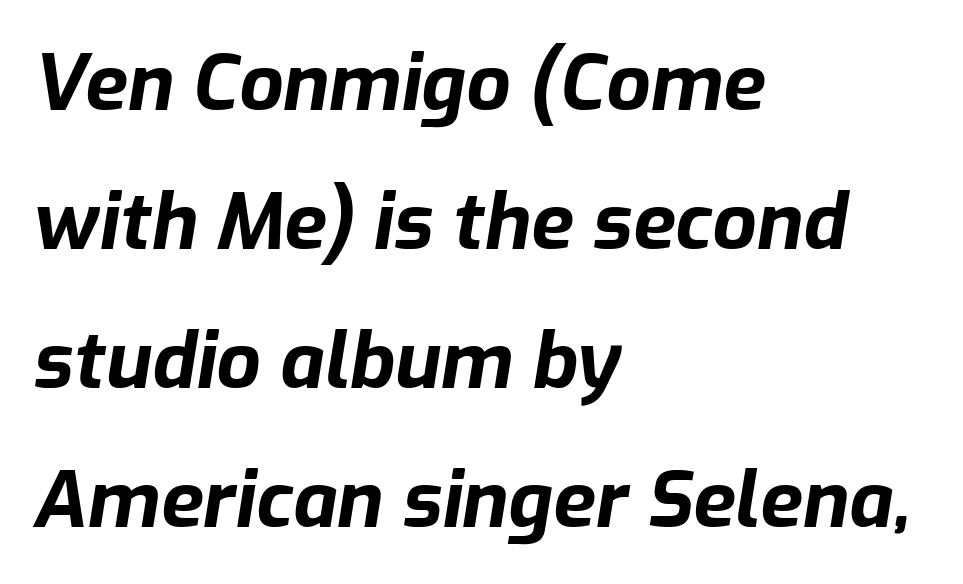
Q: Is the text bold? A: Yes.
Q: Is the text italic (slanted)? A: Yes, it leans right by about 9 degrees.
Q: Is the text underlined? A: No.
Q: How is the paragraph aligned? A: Left-aligned.
Q: Is the spacing between letters normal or unusually wide? A: Normal.
Q: Width (condensed, normal, or wide)? A: Normal.
Q: Stroke contrast? A: Low.
Q: x-height? A: Medium.
Q: Monospaced? A: No.
